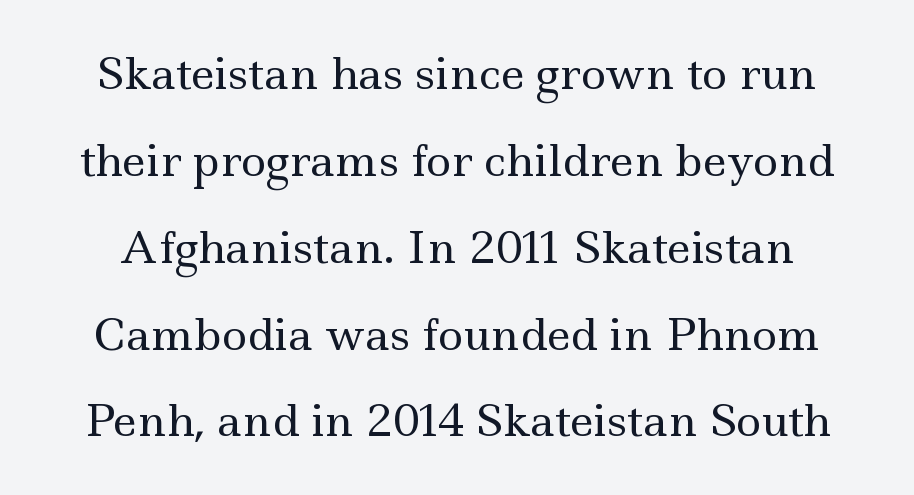
The face used here is proportionally spaced, like ordinary book or web type. Stroke thickness stays within the range of a standard reading face or lighter. The letters carry serifs — small finishing strokes at the ends of their stems. Unlike italic type, these characters show no tilt at all. Honestly, the letter spacing is just normal — you wouldn't notice it. What's the leading like? Stretched, with rows far apart.
